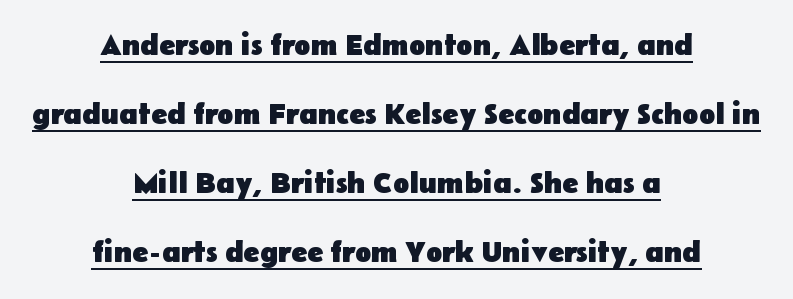
Every character sits straight up, as roman type does. The passage shown is typeset with a sans-serif family. Every word sits above its own underline. The lines are spread far apart with generous leading.
